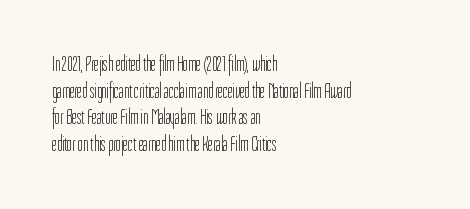
{"italic": "no", "bold": "no", "underline": "no", "align": "left", "line_spacing": "normal", "line_spacing_ratio": 1.27, "letter_spacing": "normal", "letter_spacing_em": 0.0, "glyph_px": 21}
